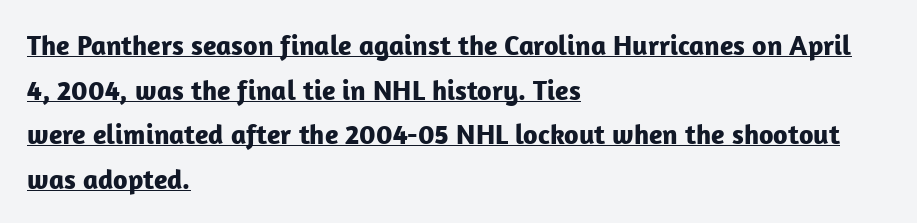
Q: Is the text bold? A: Yes.
Q: Is the text italic (slanted)? A: No, it is upright.
Q: Is the typeface a serif or a sans-serif typeface? A: Sans-serif.
Q: Is the text underlined? A: Yes.
Q: How is the paragraph aligned? A: Left-aligned.
Q: Is the spacing between letters normal or unusually wide? A: Normal.
Q: Is the spacing between lines tight, normal or loose? A: Normal.
Q: Width (condensed, normal, or wide)? A: Normal.
Q: Stroke contrast? A: Low.
Q: x-height? A: Medium.
Q: Monospaced? A: No.
